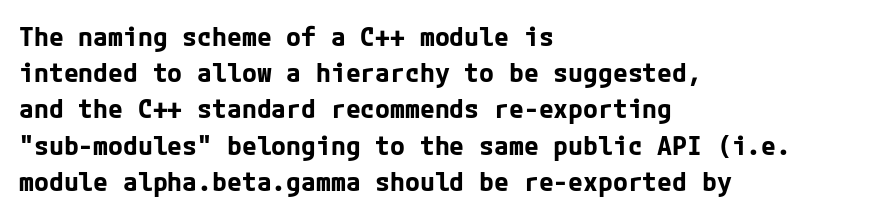
{"italic": "no", "bold": "yes", "underline": "no", "align": "left", "line_spacing": "normal", "line_spacing_ratio": 1.34, "letter_spacing": "normal", "letter_spacing_em": 0.0, "glyph_px": 27}
